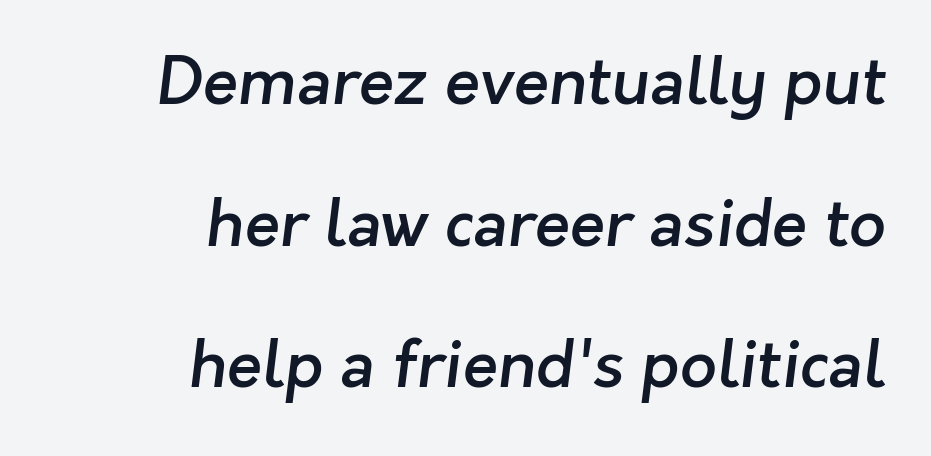
The image shows 65 px semibold sans-serif type; set right-aligned, loose line spacing (2.18x), normal letter spacing, not underlined; low stroke contrast and a medium x-height.
